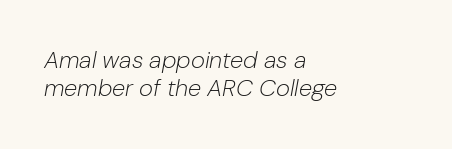
Q: Is the text bold? A: No.
Q: Is the text italic (slanted)? A: Yes, it leans right by about 10 degrees.
Q: Is the text underlined? A: No.
Q: How is the paragraph aligned? A: Left-aligned.
Q: Is the spacing between letters normal or unusually wide? A: Normal.
